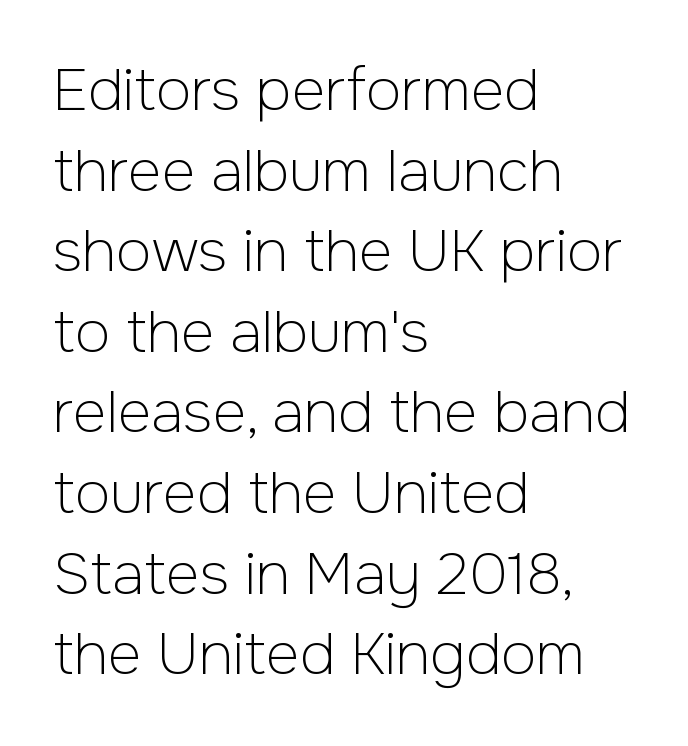
Tracking value appears to be zero — textbook default spacing. No extra ink here — the face is not bold. Is this a fixed-width face? No — the glyphs have proportional, varying widths. The line-height multiplier appears to be the usual default. Nope, no serifs anywhere on these letters. Descenders hang freely into open space.
